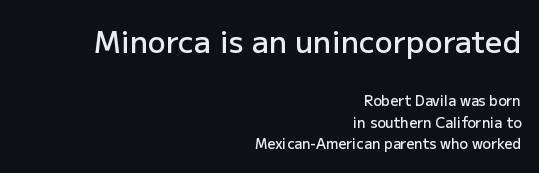
Q: Is the text bold? A: Semi-bold.
Q: Is the text italic (slanted)? A: No, it is upright.
Q: Is the typeface a serif or a sans-serif typeface? A: Sans-serif.
Q: Is the text underlined? A: No.
Q: How is the paragraph aligned? A: Right-aligned.
Q: Is the spacing between letters normal or unusually wide? A: Normal.
Q: Is the spacing between lines tight, normal or loose? A: Normal.
Q: Which block of text is set in a larger size, the first (top) or the second (bottom)? A: The first (top) one.
Q: Width (condensed, normal, or wide)? A: Normal.
Q: Stroke contrast? A: Low.
Q: x-height? A: Medium.
Q: Monospaced? A: No.
